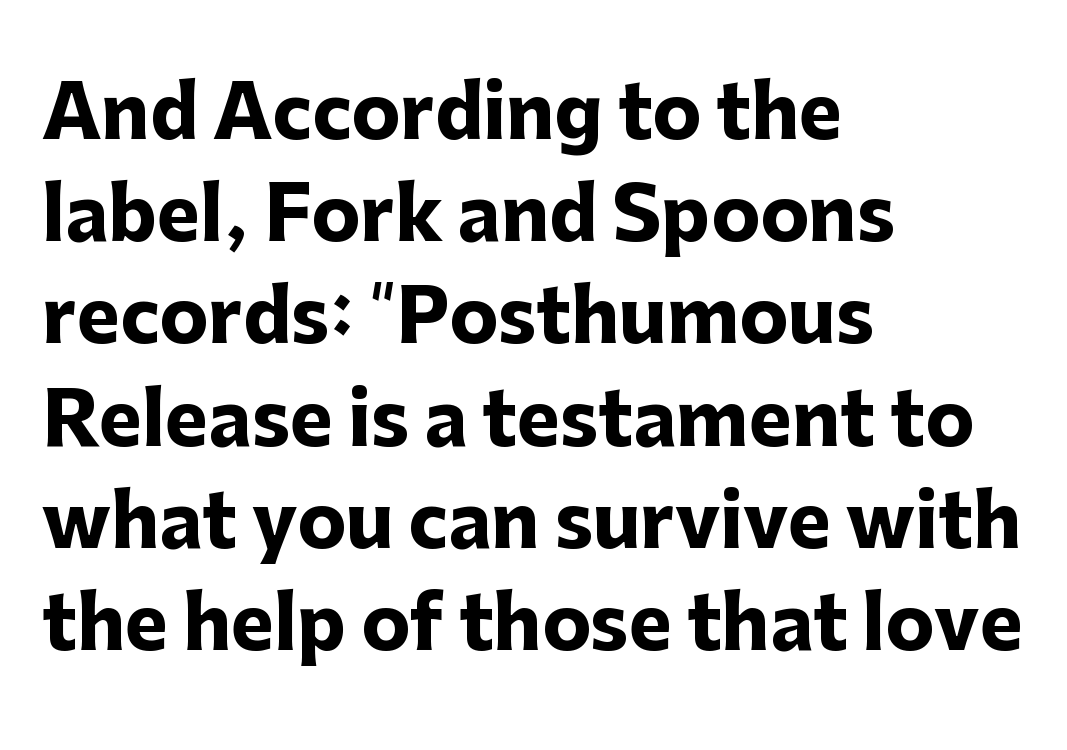
Q: Is the text bold? A: Yes.
Q: Is the text italic (slanted)? A: No, it is upright.
Q: Is the typeface a serif or a sans-serif typeface? A: Sans-serif.
Q: Is the text underlined? A: No.
Q: How is the paragraph aligned? A: Left-aligned.
Q: Is the spacing between letters normal or unusually wide? A: Normal.
Q: Is the spacing between lines tight, normal or loose? A: Normal.
Q: Width (condensed, normal, or wide)? A: Normal.
Q: Stroke contrast? A: Low.
Q: x-height? A: Medium.
Q: Monospaced? A: No.
